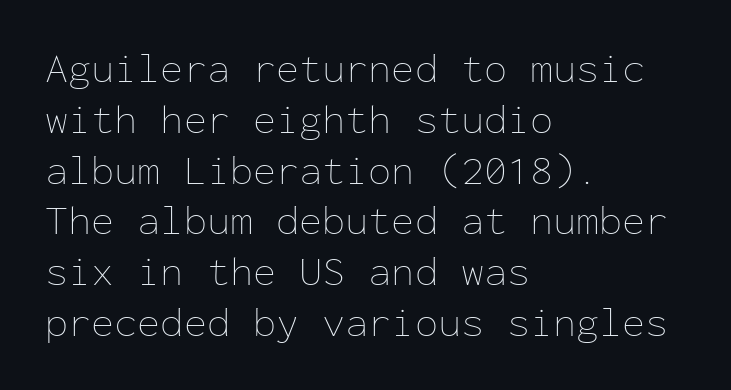
The image shows 42 px thin type, upright, monospaced; set left-aligned, line spacing 1.21x, normal letter spacing, not underlined; low stroke contrast and a medium x-height.
